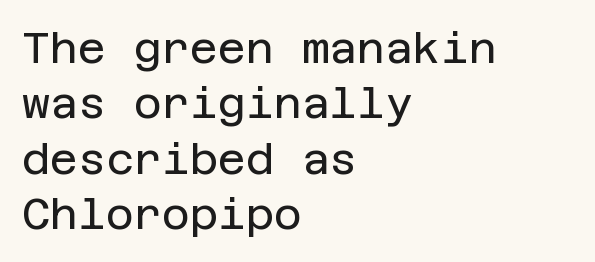
Serifs: no, the terminals of the letterforms are clean. The rendering anchors every line to the left-hand side. Lines of text with bare space underneath. Notice how the stems are strictly vertical — no italics here. No chunkiness to these letters — they're not bold.
